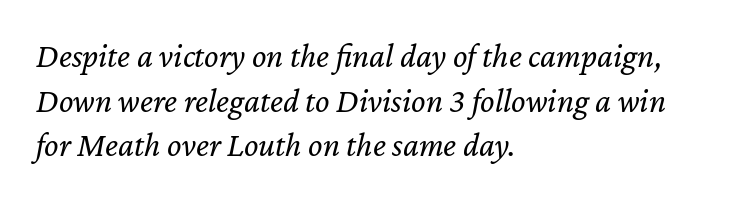
There is no visible air inserted between adjacent glyphs. The text carries the slant typical of an italic or oblique font. Rows of type keep a routine distance in the vertical direction. The gap between lines stays unmarked. A typesetter would call this proportional, since set widths differ per character. Layout note: lines flush left.
